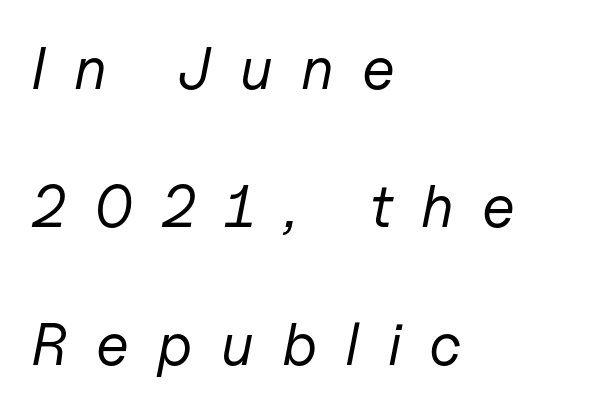
The image shows 60 px regular-weight type, italic (leaning right); set left-aligned, loose line spacing (2.3x), unusually wide letter spacing (+0.47 em), not underlined; low stroke contrast and a medium x-height.
